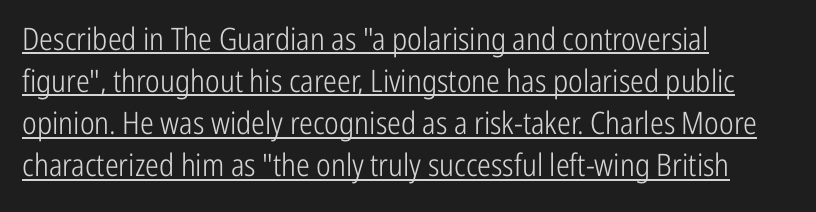
Q: Is the text bold? A: No.
Q: Is the text italic (slanted)? A: No, it is upright.
Q: Is the typeface a serif or a sans-serif typeface? A: Sans-serif.
Q: Is the text underlined? A: Yes.
Q: How is the paragraph aligned? A: Left-aligned.
Q: Is the spacing between letters normal or unusually wide? A: Normal.
Q: Is the spacing between lines tight, normal or loose? A: Normal.
Q: Width (condensed, normal, or wide)? A: Condensed.
Q: Stroke contrast? A: Low.
Q: x-height? A: Medium.
Q: Monospaced? A: No.
